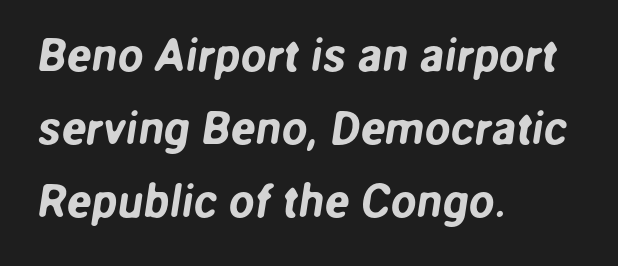
The image shows 46 px sans-serif type; set left-aligned, normal line spacing (1.59x), normal letter spacing, not underlined; low stroke contrast and a medium x-height.
